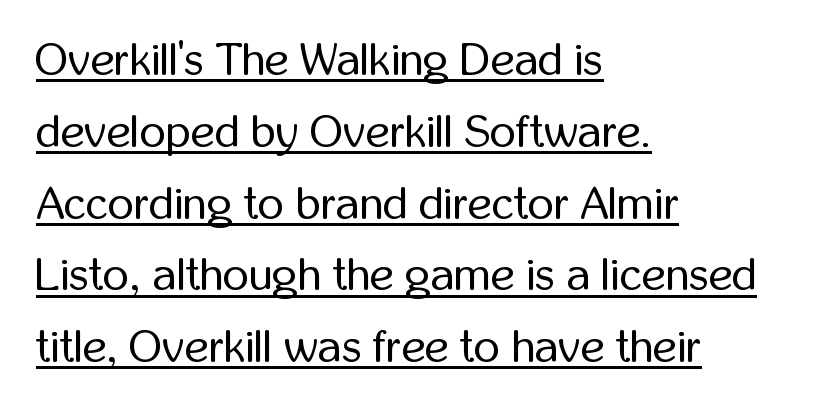
{"serif": "no", "italic": "no", "bold": "no", "weight": "regular", "width": "condensed", "stroke_contrast": "low", "x_height": "medium", "monospaced": "no", "underline": "yes", "align": "left", "line_spacing": "normal", "line_spacing_ratio": 1.56, "letter_spacing": "normal", "letter_spacing_em": 0.0, "glyph_px": 46}
